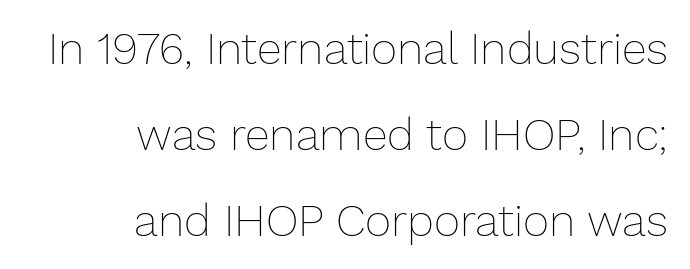
Q: Is the text bold? A: No.
Q: Is the text italic (slanted)? A: No, it is upright.
Q: Is the text underlined? A: No.
Q: How is the paragraph aligned? A: Right-aligned.
Q: Is the spacing between letters normal or unusually wide? A: Normal.
Q: Is the spacing between lines tight, normal or loose? A: Loose.
Q: Width (condensed, normal, or wide)? A: Normal.
Q: Stroke contrast? A: Low.
Q: x-height? A: Medium.
Q: Monospaced? A: No.
